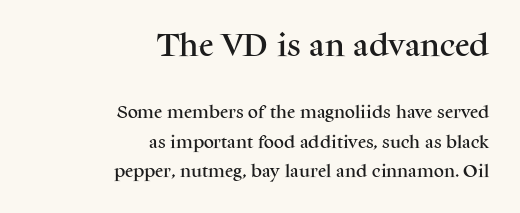
Letter spacing: default. The setting favours the right margin, as signatures and pull-quotes sometimes do. Rows of type keep a wide berth in the vertical direction. Reading top to bottom, the characters get smaller at the block break.
